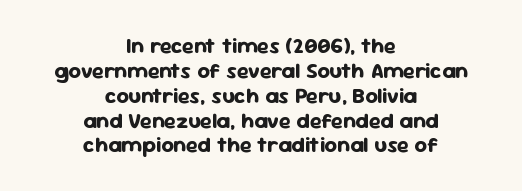
{"italic": "no", "bold": "yes", "underline": "no", "align": "center", "line_spacing": "tight", "line_spacing_ratio": 1.13, "letter_spacing": "normal", "letter_spacing_em": 0.0, "glyph_px": 22}
